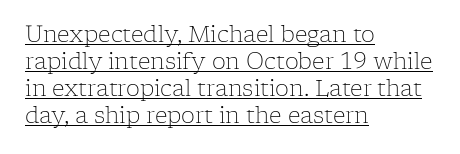
Q: Is the text bold? A: No.
Q: Is the text italic (slanted)? A: No, it is upright.
Q: Is the text underlined? A: Yes.
Q: How is the paragraph aligned? A: Left-aligned.
Q: Is the spacing between letters normal or unusually wide? A: Normal.
